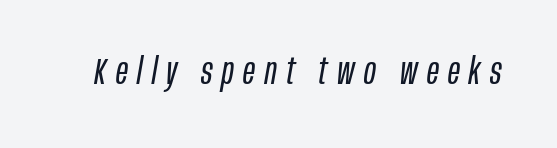
The image shows 36 px regular-weight, condensed type, italic (leaning right); set unusually wide letter spacing (+0.26 em), not underlined; low stroke contrast and a large x-height.
